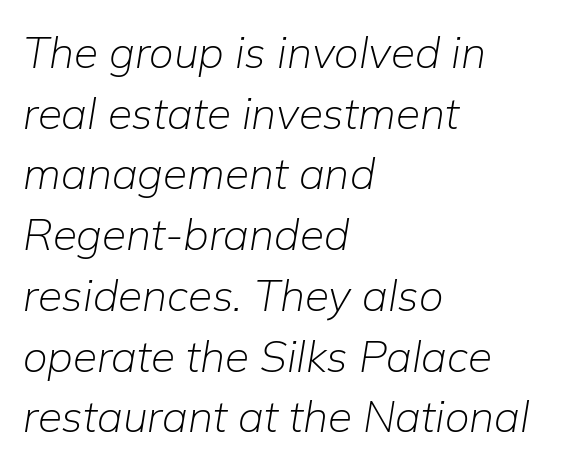
The image shows 44 px light type, italic (leaning right); set left-aligned, normal line spacing (1.38x), normal letter spacing, not underlined; low stroke contrast and a medium x-height.
